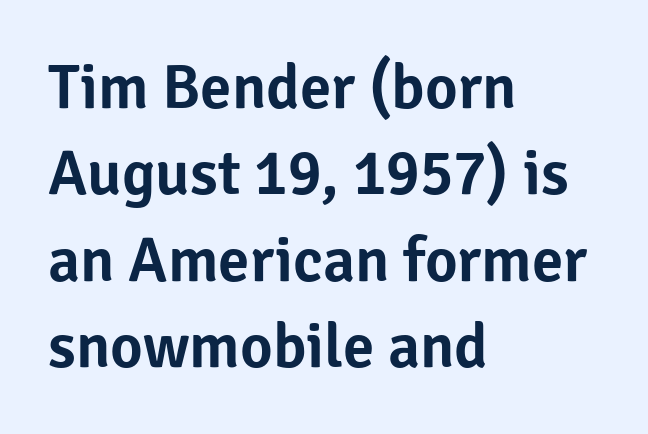
Q: Is the text italic (slanted)? A: No, it is upright.
Q: Is the typeface a serif or a sans-serif typeface? A: Sans-serif.
Q: Is the text underlined? A: No.
Q: How is the paragraph aligned? A: Left-aligned.
Q: Is the spacing between letters normal or unusually wide? A: Normal.
Q: Is the spacing between lines tight, normal or loose? A: Normal.
Q: Width (condensed, normal, or wide)? A: Normal.
Q: Stroke contrast? A: Low.
Q: x-height? A: Medium.
Q: Monospaced? A: No.
